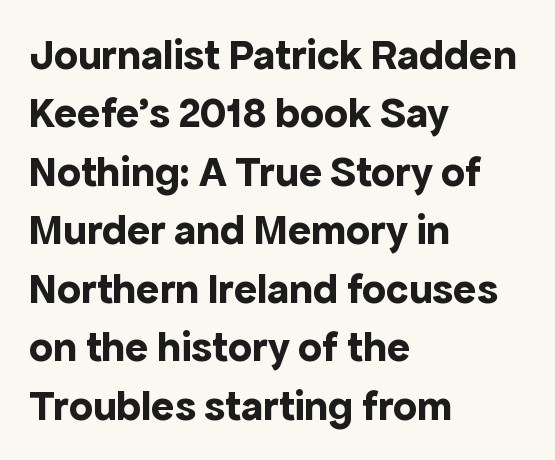
The image shows 43 px bold sans-serif type, upright; set left-aligned, normal line spacing (1.36x), normal letter spacing, not underlined; a medium x-height.
